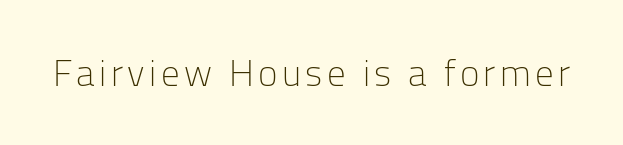
Q: Is the text bold? A: No.
Q: Is the text italic (slanted)? A: No, it is upright.
Q: Is the typeface a serif or a sans-serif typeface? A: Sans-serif.
Q: Is the text underlined? A: No.
Q: Width (condensed, normal, or wide)? A: Normal.
Q: Stroke contrast? A: Low.
Q: x-height? A: Medium.
Q: Monospaced? A: No.
